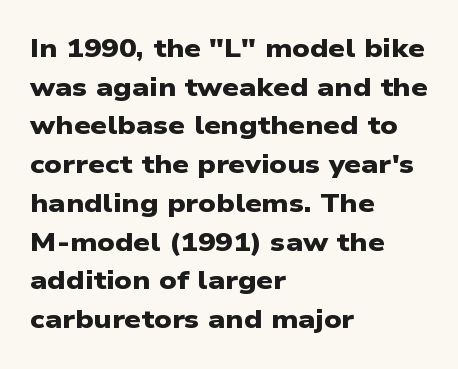
The image shows 26 px bold type; set left-aligned, normal line spacing (1.49x), normal letter spacing, not underlined.
